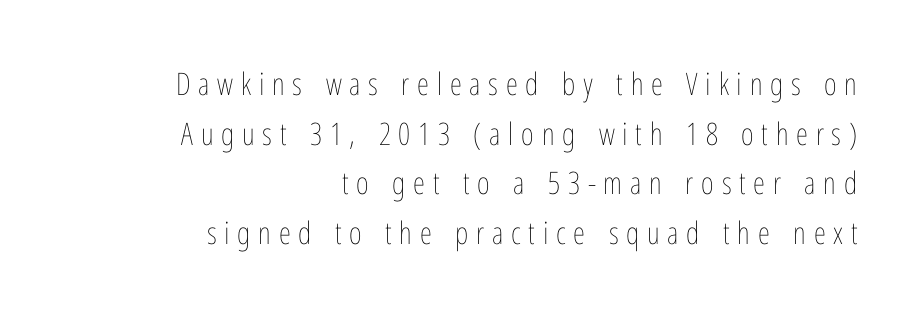
Inter-character spacing is expanded well beyond the font's built-in metrics. The line-height multiplier appears to be the usual default. Caption: face not bold, strokes unweighted. Underlining? Definitely not there.
